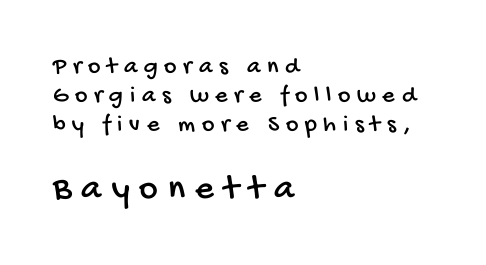
{"serif": "no", "width": "condensed", "stroke_contrast": "low", "x_height": "large", "monospaced": "no", "underline": "no", "align": "left", "line_spacing_ratio": 1.21, "letter_spacing": "wide", "letter_spacing_em": 0.28, "larger_block": "second", "size_ratio": 1.5, "glyph_px": 36}
